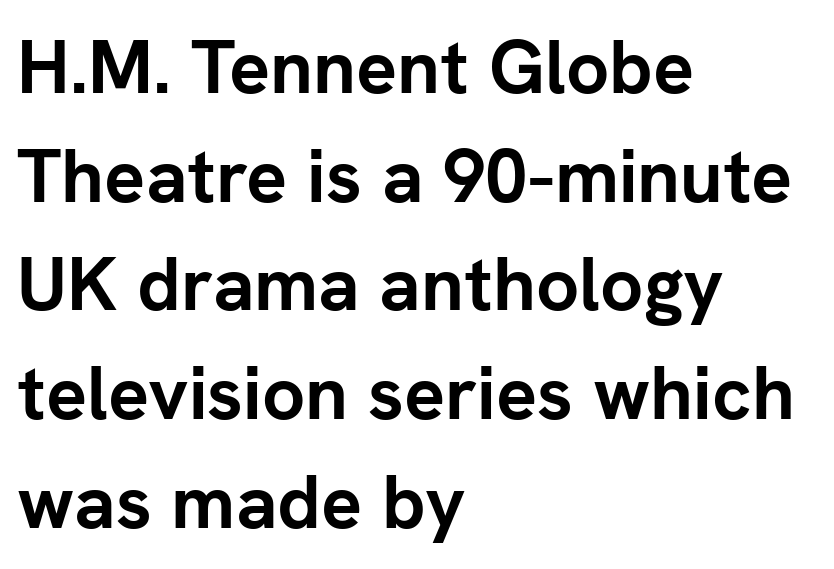
Q: Is the text bold? A: Yes.
Q: Is the text italic (slanted)? A: No, it is upright.
Q: Is the typeface a serif or a sans-serif typeface? A: Sans-serif.
Q: Is the text underlined? A: No.
Q: How is the paragraph aligned? A: Left-aligned.
Q: Is the spacing between letters normal or unusually wide? A: Normal.
Q: Is the spacing between lines tight, normal or loose? A: Normal.
Q: Width (condensed, normal, or wide)? A: Normal.
Q: Stroke contrast? A: Low.
Q: x-height? A: Medium.
Q: Monospaced? A: No.
